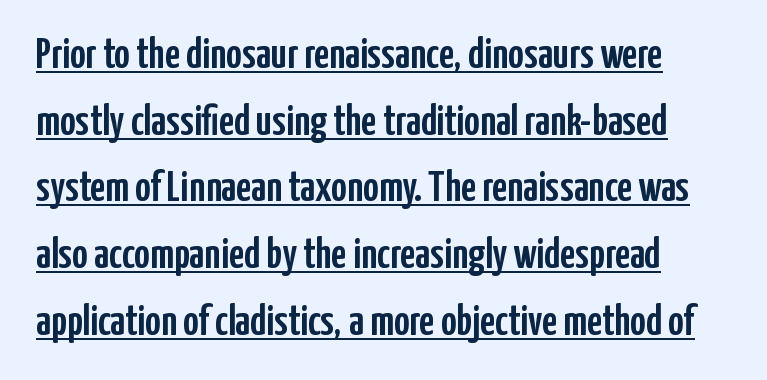
Nope, not italic — everything's standing straight. Do the characters align in a grid? No, the font is proportional. The line texture is even and compact thanks to regular tracking. Students, observe: this is what conventionally led text looks like. The characters display no serif detailing; their extremities are plain.
